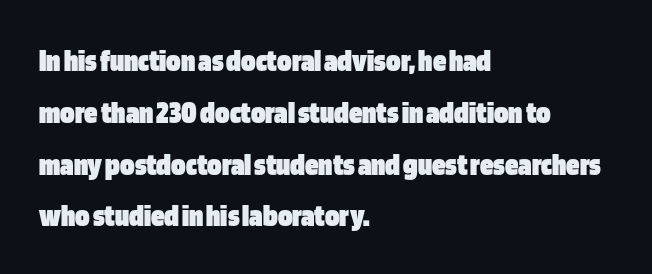
Q: Is the text bold? A: Yes.
Q: Is the text italic (slanted)? A: No, it is upright.
Q: Is the typeface a serif or a sans-serif typeface? A: Sans-serif.
Q: Is the text underlined? A: No.
Q: How is the paragraph aligned? A: Left-aligned.
Q: Is the spacing between letters normal or unusually wide? A: Normal.
Q: Is the spacing between lines tight, normal or loose? A: Normal.
Q: Width (condensed, normal, or wide)? A: Condensed.
Q: Stroke contrast? A: Low.
Q: x-height? A: Large.
Q: Monospaced? A: No.
